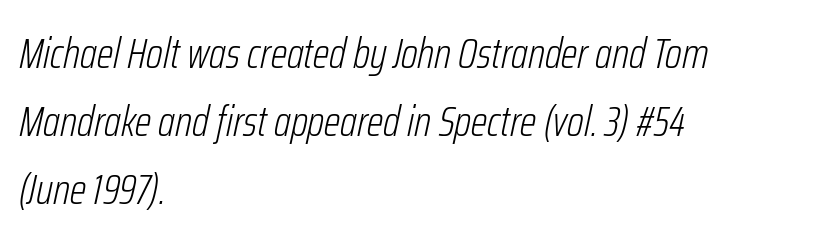
{"italic": "yes", "lean": "right", "slant_degrees": 12, "bold": "no", "weight": "light", "width": "condensed", "stroke_contrast": "low", "x_height": "medium", "monospaced": "no", "underline": "no", "align": "left", "line_spacing": "normal", "line_spacing_ratio": 1.58, "letter_spacing": "normal", "letter_spacing_em": 0.0, "glyph_px": 43}
